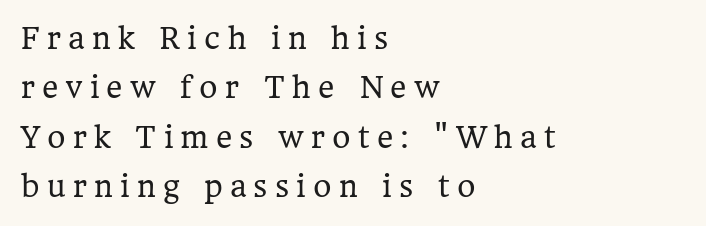
The image shows 28 px regular-weight serif type, upright; set left-aligned, line spacing 1.76x, unusually wide letter spacing (+0.26 em), not underlined; low stroke contrast and a medium x-height.
